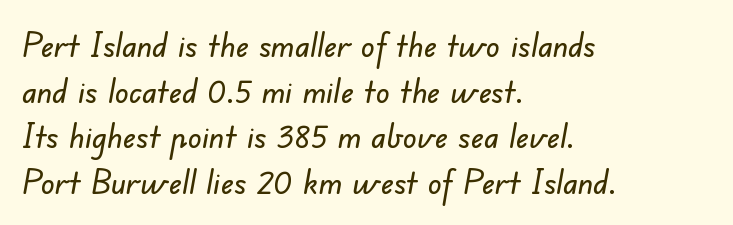
The image shows 34 px sans-serif type; set left-aligned, normal line spacing (1.34x), normal letter spacing, not underlined; low stroke contrast and a small x-height.
